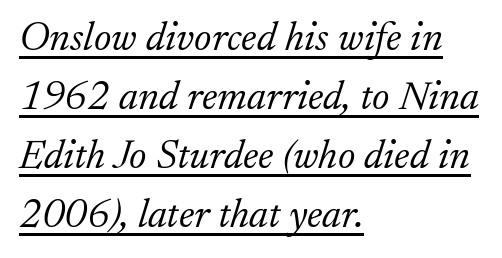
{"serif": "yes", "italic": "yes", "lean": "right", "slant_degrees": 17, "bold": "no", "weight": "light", "width": "normal", "stroke_contrast": "low", "x_height": "small", "monospaced": "no", "underline": "yes", "align": "left", "line_spacing": "normal", "line_spacing_ratio": 1.44, "letter_spacing": "normal", "letter_spacing_em": 0.0, "glyph_px": 41}
